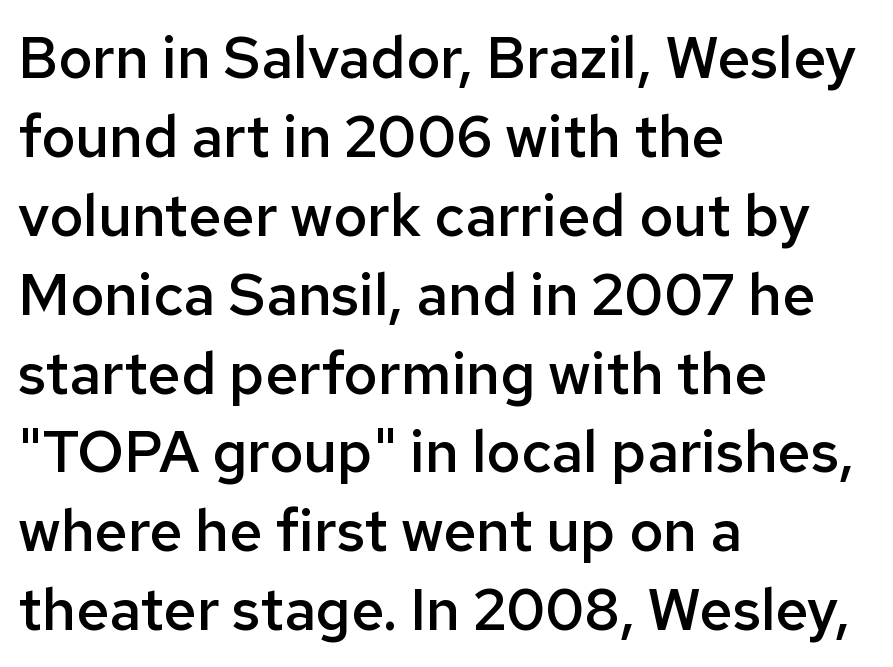
{"serif": "no", "italic": "no", "bold": "semi", "weight": "semibold", "width": "normal", "stroke_contrast": "low", "x_height": "medium", "monospaced": "no", "underline": "no", "align": "left", "line_spacing": "normal", "line_spacing_ratio": 1.36, "letter_spacing": "normal", "letter_spacing_em": 0.0, "glyph_px": 58}
